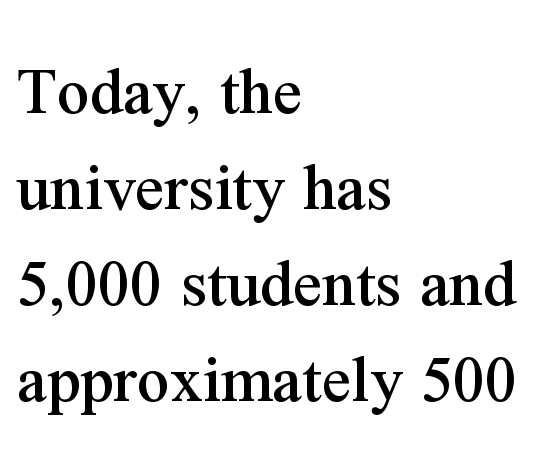
The typesetter chose a ragged-right arrangement here. The face used here is proportionally spaced, like ordinary book or web type. The string is rendered with underlining switched off. Horizontal bands of white between lines are of average thickness.
